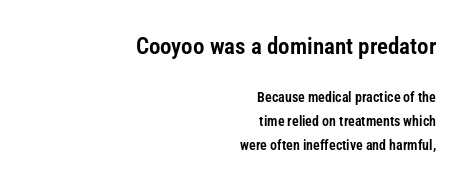
Q: Is the text italic (slanted)? A: No, it is upright.
Q: Is the text underlined? A: No.
Q: How is the paragraph aligned? A: Right-aligned.
Q: Is the spacing between letters normal or unusually wide? A: Normal.
Q: Is the spacing between lines tight, normal or loose? A: Normal.
Q: Which block of text is set in a larger size, the first (top) or the second (bottom)? A: The first (top) one.
